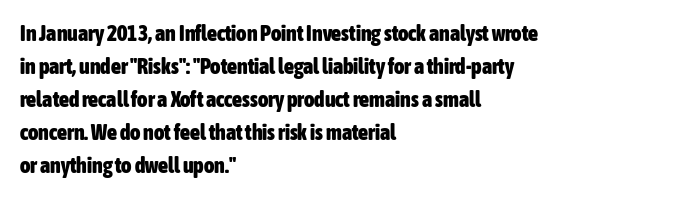
The image shows 22 px bold type, upright; set left-aligned, normal line spacing (1.5x), normal letter spacing, not underlined.
